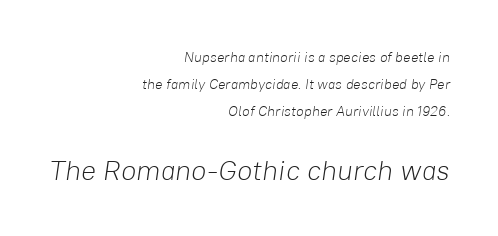
The image shows 28 px light type, italic (leaning right); set right-aligned, loose line spacing (1.94x), normal letter spacing, not underlined; the second (bottom) block is 2.0x larger; low stroke contrast and a medium x-height.
